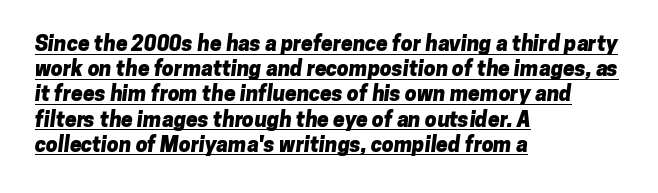
{"bold": "yes", "underline": "yes", "align": "left", "line_spacing_ratio": 1.2, "letter_spacing": "normal", "letter_spacing_em": 0.0, "glyph_px": 21}
